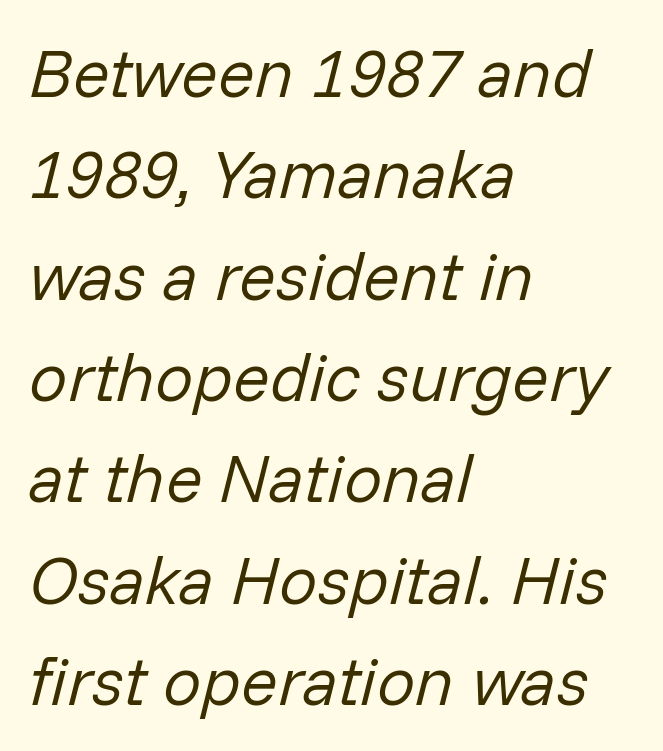
Q: Is the text bold? A: No.
Q: Is the text italic (slanted)? A: Yes, it leans right by about 14 degrees.
Q: Is the text underlined? A: No.
Q: How is the paragraph aligned? A: Left-aligned.
Q: Is the spacing between letters normal or unusually wide? A: Normal.
Q: Is the spacing between lines tight, normal or loose? A: Normal.
Q: Width (condensed, normal, or wide)? A: Normal.
Q: Stroke contrast? A: Low.
Q: x-height? A: Medium.
Q: Monospaced? A: No.
